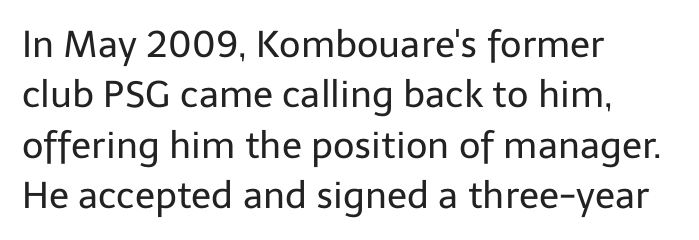
Inter-character spacing is left at the font's built-in metrics. Note: no serifs on the glyphs. Unbolded letterforms with no extra heft. The rendering uses natural spacing where letterforms have individual widths.
